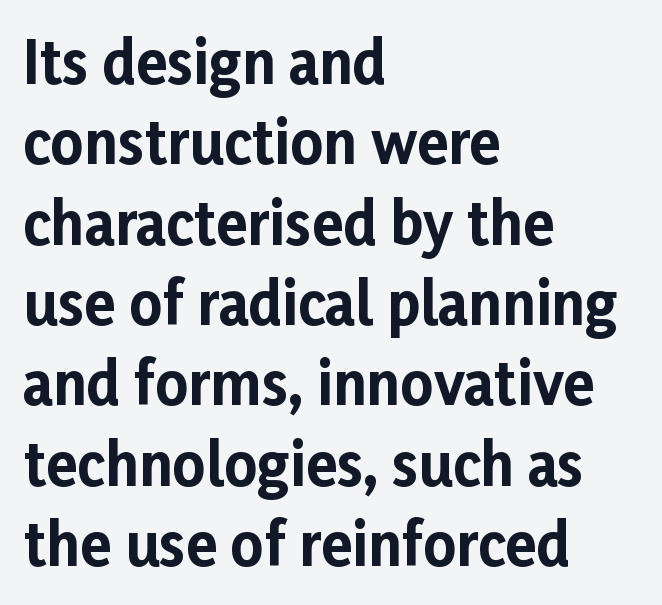
{"serif": "no", "italic": "no", "bold": "yes", "weight": "bold", "width": "normal", "stroke_contrast": "low", "x_height": "medium", "monospaced": "no", "underline": "no", "align": "left", "line_spacing": "normal", "line_spacing_ratio": 1.41, "letter_spacing": "normal", "letter_spacing_em": 0.0, "glyph_px": 57}
